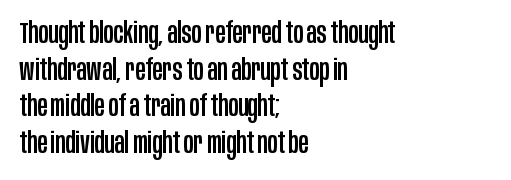
The image shows 30 px condensed sans-serif type, upright; set left-aligned, line spacing 1.22x, normal letter spacing, not underlined; low stroke contrast and a large x-height.
